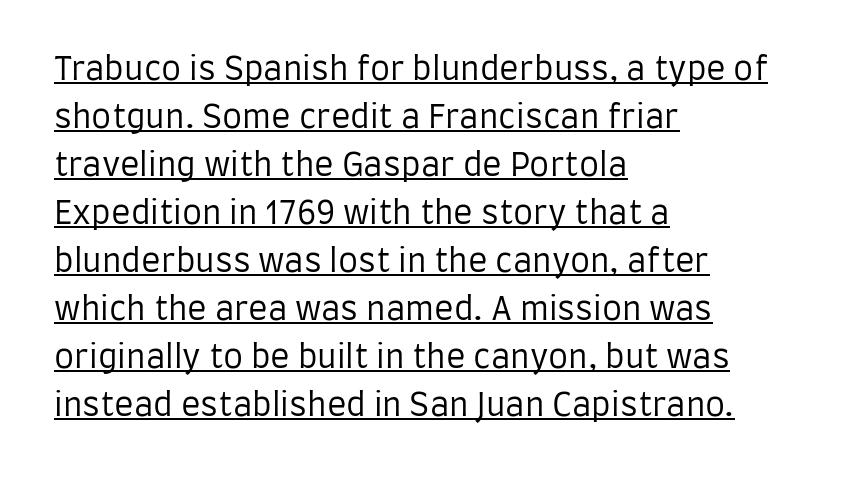
{"serif": "no", "italic": "no", "bold": "no", "weight": "regular", "width": "condensed", "stroke_contrast": "low", "x_height": "large", "monospaced": "no", "underline": "yes", "align": "left", "line_spacing": "normal", "line_spacing_ratio": 1.5, "letter_spacing": "normal", "letter_spacing_em": 0.0, "glyph_px": 32}
